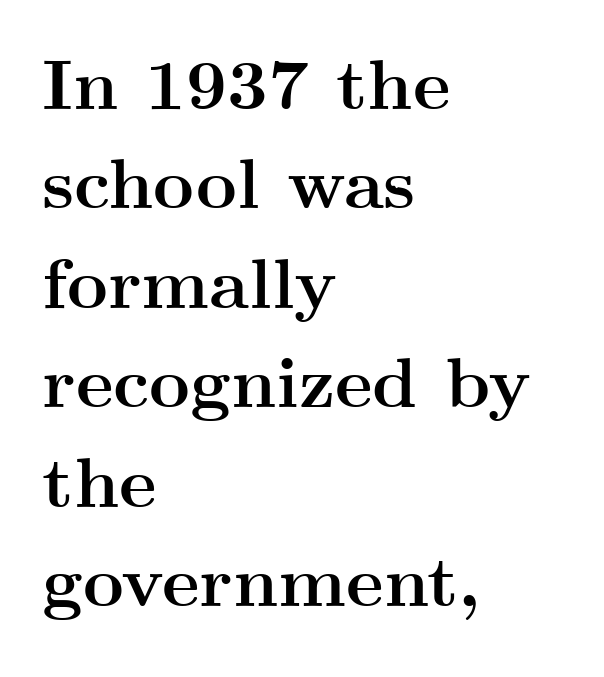
Clear beneath every line of the passage. Regarding leading, the lines here are spaced in the standard way. What stands out about the letter spacing? Nothing — it is the standard amount. Line starts are locked; line ends wander.
